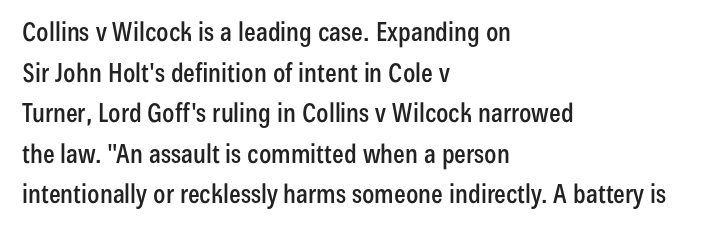
{"italic": "no", "underline": "no", "align": "left", "line_spacing": "normal", "line_spacing_ratio": 1.56, "letter_spacing": "normal", "letter_spacing_em": 0.0, "glyph_px": 26}
